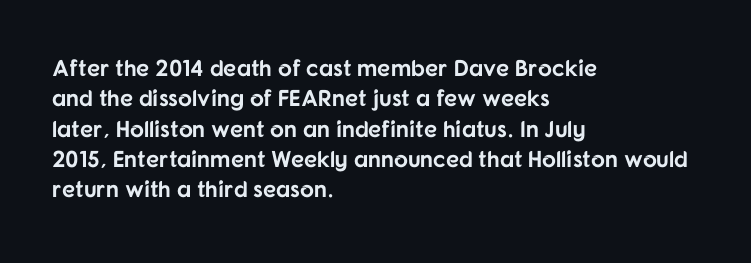
The image shows 23 px bold type, upright; set left-aligned, normal line spacing (1.32x), normal letter spacing, not underlined.
